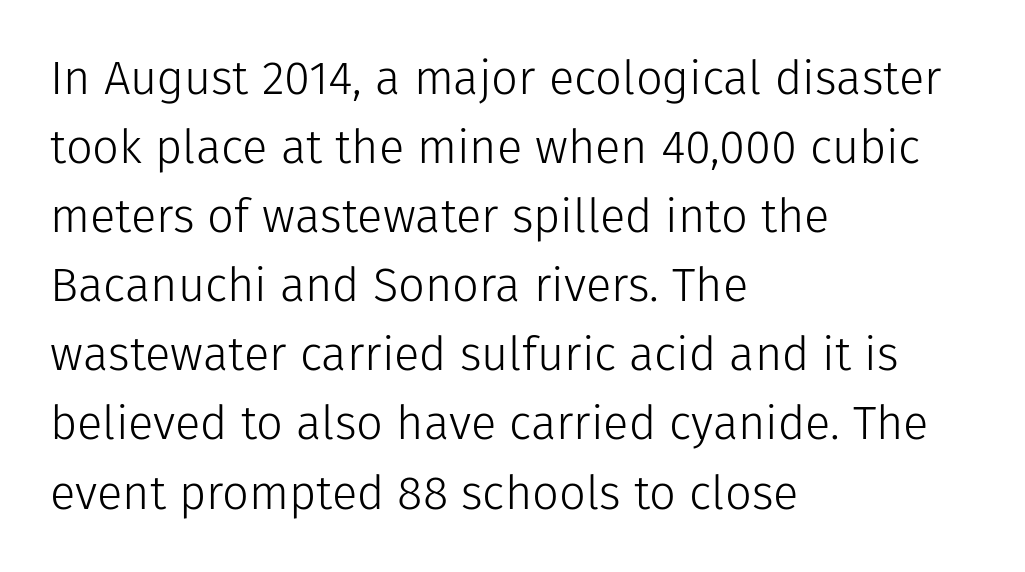
The image shows 47 px light sans-serif type, upright; set left-aligned, normal line spacing (1.47x), normal letter spacing, not underlined; low stroke contrast and a medium x-height.
